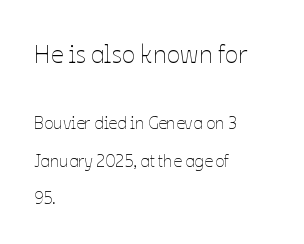
Bold? No — there's no thickening of the strokes. The rendering keeps characters at their native spacing. The typesetter chose a ragged-right arrangement here. The foot of each line stays bare and open. Is there much room between lines? Yes — plenty of vertical air separates them. Size hierarchy here favors the leading block over the trailing one.
